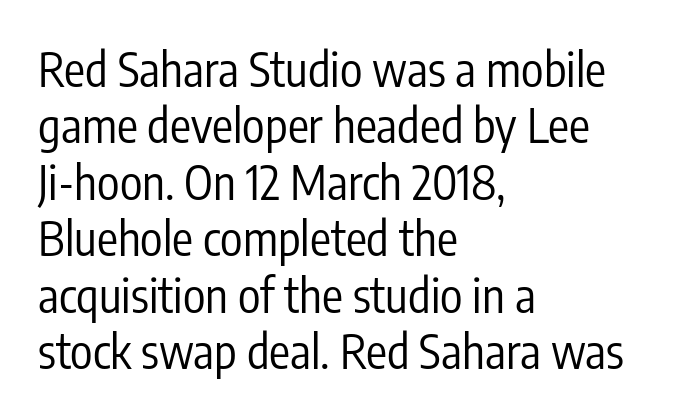
The image shows 47 px regular-weight, condensed sans-serif type, upright; set left-aligned, line spacing 1.2x, normal letter spacing, not underlined; low stroke contrast and a medium x-height.
